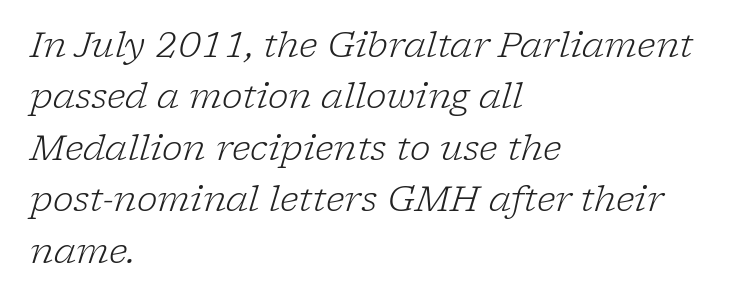
Successive baselines arrive at the customary interval. Inter-character spacing is left at the font's built-in metrics. This rendering employs a face with finishing strokes, i.e., a serif. Character widths vary here, with narrow letters taking less room than wide ones. The lines are quadded left. The face used here has a pronounced slope to its letters.
